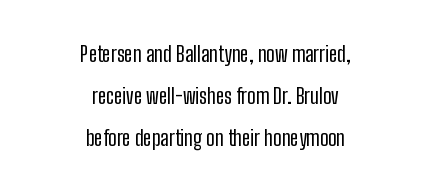
The space between consecutive lines is lavish. Typeset on center — no edge is straight. The axis of the letterforms is exactly vertical. The gaps between neighbouring characters are ordinary and unremarkable.
